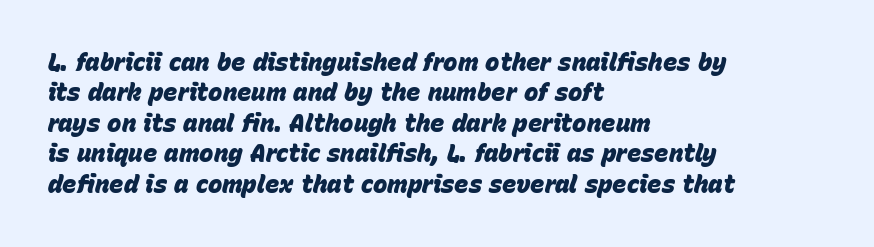
The words here are not underlined. When letters slant like this, we call the style italic. This sample is left-justified, so line endings fall wherever the words run out. Summary of weight: heavy, a full bold. The rendering keeps characters at their native spacing.
